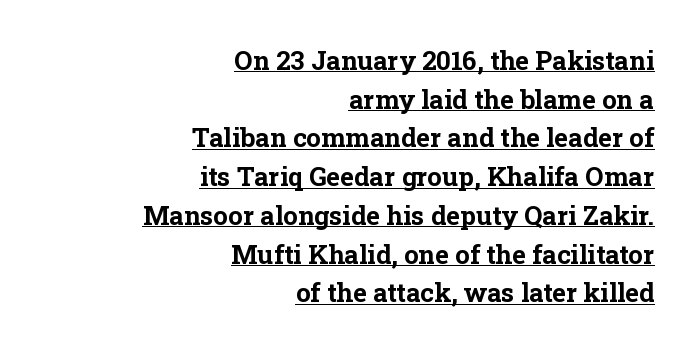
The lines sit at an ordinary, default distance from one another. These lines keep a tight, regular rhythm from letter to letter. Is the type bold? Yes — the strokes are clearly thick and heavy. Notice how the stems are strictly vertical — no italics here. The words here are underlined. The lines in this sample share a right terminus and differ only in where they begin.
